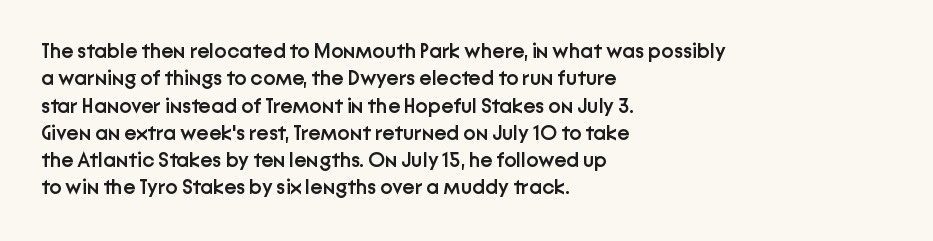
The image shows 21 px text type, upright; set left-aligned, normal line spacing (1.3x), normal letter spacing, not underlined.
